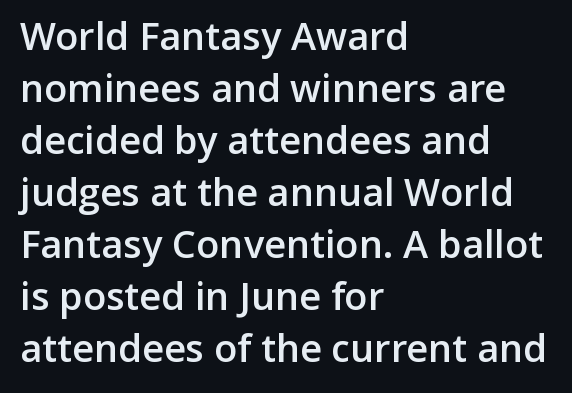
{"serif": "no", "italic": "no", "bold": "semi", "weight": "semibold", "width": "normal", "stroke_contrast": "low", "x_height": "medium", "monospaced": "no", "underline": "no", "align": "left", "line_spacing": "normal", "line_spacing_ratio": 1.37, "letter_spacing": "normal", "letter_spacing_em": 0.0, "glyph_px": 38}
